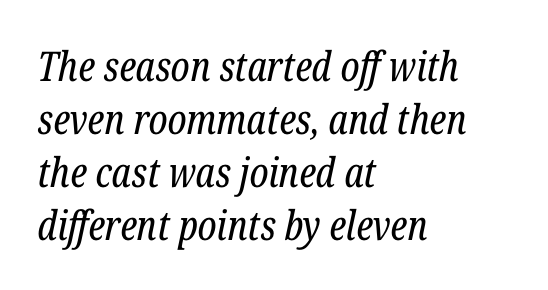
Q: Is the text bold? A: No.
Q: Is the text italic (slanted)? A: Yes, it leans right by about 12 degrees.
Q: Is the typeface a serif or a sans-serif typeface? A: Serif.
Q: Is the text underlined? A: No.
Q: How is the paragraph aligned? A: Left-aligned.
Q: Is the spacing between letters normal or unusually wide? A: Normal.
Q: Is the spacing between lines tight, normal or loose? A: Normal.
Q: Width (condensed, normal, or wide)? A: Condensed.
Q: Stroke contrast? A: Low.
Q: x-height? A: Medium.
Q: Monospaced? A: No.
